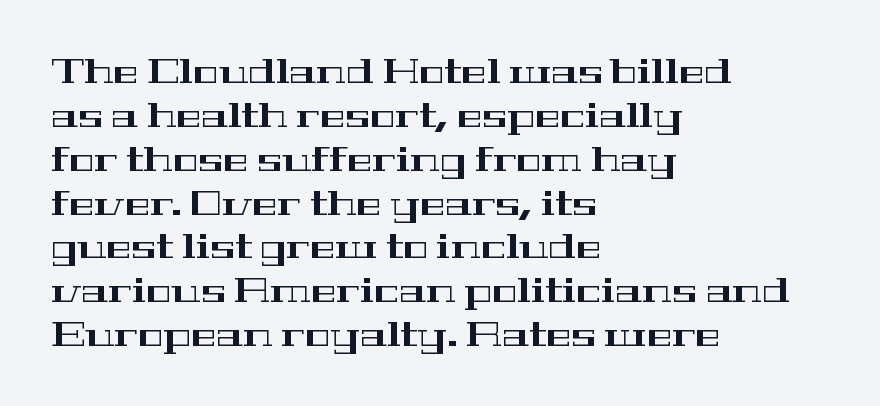
Leading matches the norm, producing a regular column. Font category for this specimen: serif. Clear beneath every line of the passage. Compared with typical body copy, the letter spacing here is the same. Reading down the block, your eye returns to a fixed left position each line. Does the lettering tilt? It doesn't — this is upright.
